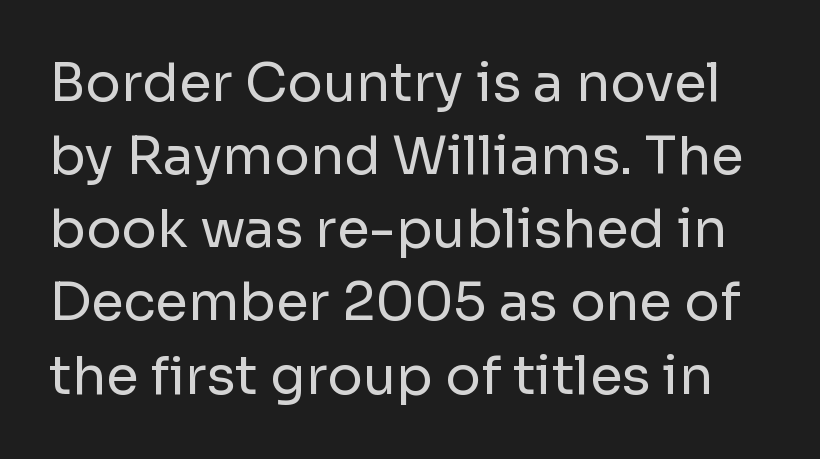
{"serif": "no", "italic": "no", "bold": "no", "weight": "regular", "width": "normal", "stroke_contrast": "low", "x_height": "medium", "monospaced": "no", "underline": "no", "line_spacing": "normal", "line_spacing_ratio": 1.38, "letter_spacing": "normal", "letter_spacing_em": 0.0, "glyph_px": 53}
